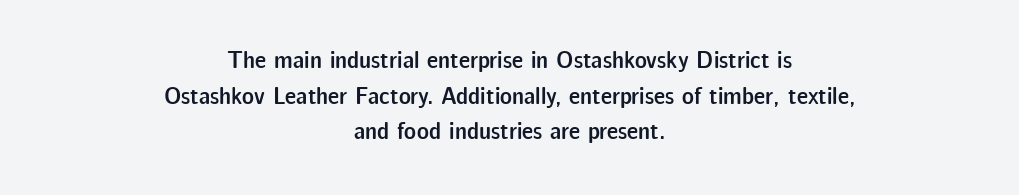
Q: Is the text bold? A: Semi-bold.
Q: Is the text italic (slanted)? A: No, it is upright.
Q: Is the text underlined? A: No.
Q: How is the paragraph aligned? A: Centered.
Q: Is the spacing between letters normal or unusually wide? A: Normal.
Q: Is the spacing between lines tight, normal or loose? A: Normal.
